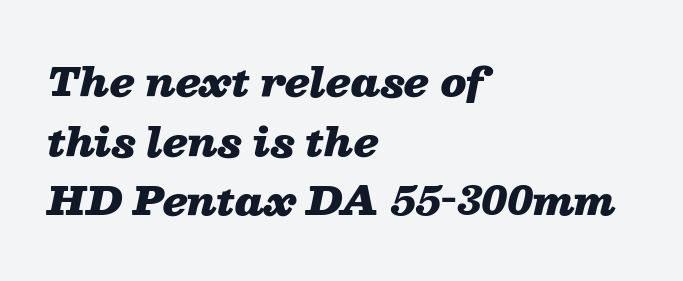
Q: Is the text bold? A: Yes.
Q: Is the text italic (slanted)? A: Yes, it leans right by about 13 degrees.
Q: Is the text underlined? A: No.
Q: How is the paragraph aligned? A: Left-aligned.
Q: Is the spacing between letters normal or unusually wide? A: Normal.
Q: Is the spacing between lines tight, normal or loose? A: Normal.
Q: Width (condensed, normal, or wide)? A: Wide.
Q: Stroke contrast? A: Low.
Q: x-height? A: Medium.
Q: Monospaced? A: No.
